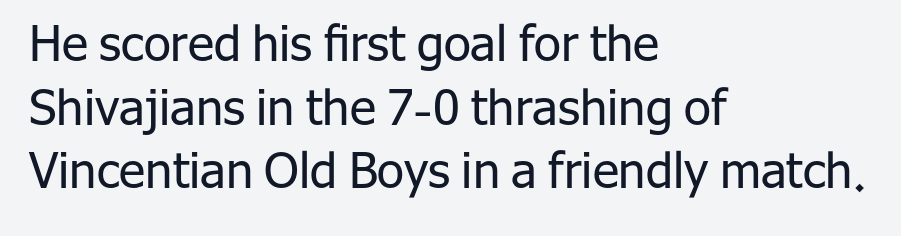
{"serif": "no", "italic": "no", "bold": "no", "weight": "regular", "width": "normal", "stroke_contrast": "low", "x_height": "medium", "monospaced": "no", "underline": "no", "align": "left", "line_spacing": "normal", "line_spacing_ratio": 1.3, "letter_spacing": "normal", "letter_spacing_em": 0.0, "glyph_px": 49}
